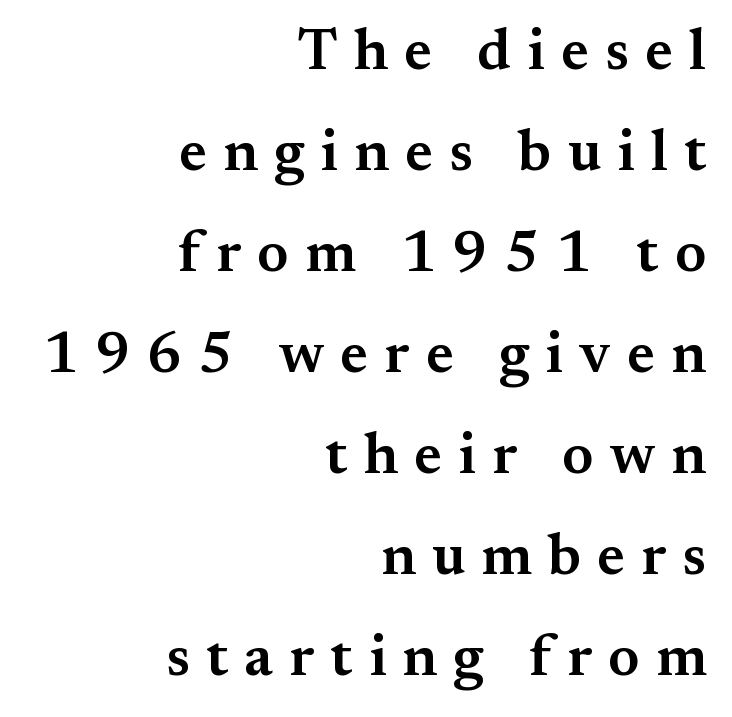
{"serif": "yes", "italic": "no", "bold": "semi", "weight": "semibold", "width": "normal", "stroke_contrast": "medium", "x_height": "small", "monospaced": "no", "underline": "no", "align": "right", "line_spacing_ratio": 1.74, "letter_spacing": "wide", "letter_spacing_em": 0.28, "glyph_px": 58}
